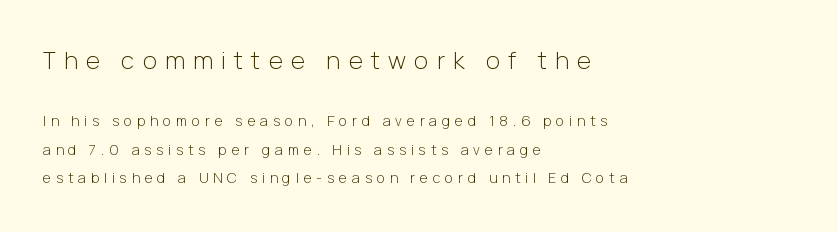
{"italic": "no", "bold": "no", "underline": "no", "align": "left", "line_spacing": "loose", "line_spacing_ratio": 2.04, "letter_spacing": "wide", "letter_spacing_em": 0.35, "larger_block": "first", "size_ratio": 1.71, "glyph_px": 24}
